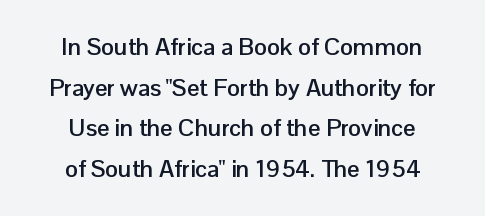
Q: Is the text bold? A: Yes.
Q: Is the text italic (slanted)? A: No, it is upright.
Q: Is the text underlined? A: No.
Q: How is the paragraph aligned? A: Centered.
Q: Is the spacing between letters normal or unusually wide? A: Normal.
Q: Is the spacing between lines tight, normal or loose? A: Normal.
